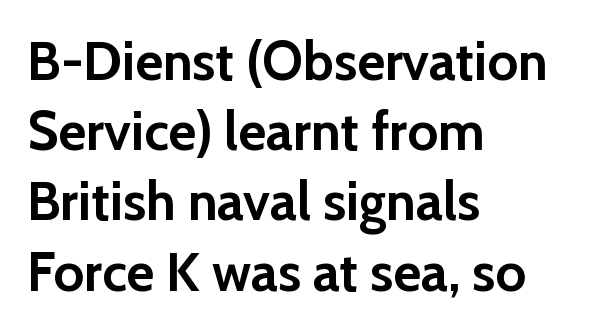
The image shows 54 px semibold sans-serif type, upright; set left-aligned, normal line spacing (1.3x), normal letter spacing, not underlined; low stroke contrast and a medium x-height.
